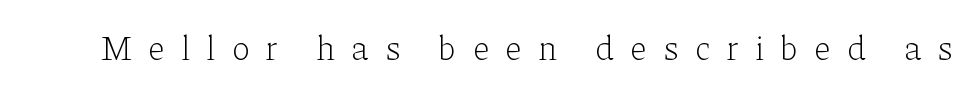
Q: Is the text bold? A: No.
Q: Is the text italic (slanted)? A: No, it is upright.
Q: Is the typeface a serif or a sans-serif typeface? A: Serif.
Q: Is the text underlined? A: No.
Q: Is the spacing between letters normal or unusually wide? A: Unusually wide.
Q: Width (condensed, normal, or wide)? A: Normal.
Q: Stroke contrast? A: Low.
Q: x-height? A: Medium.
Q: Monospaced? A: No.
